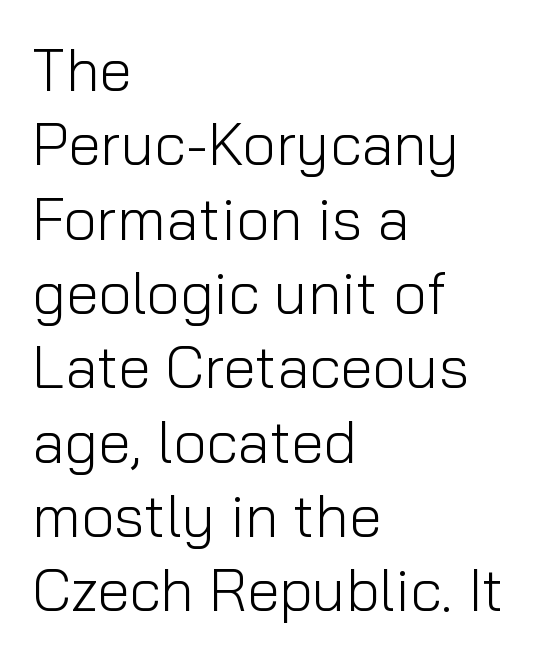
The image shows 59 px light sans-serif type, upright; set left-aligned, normal line spacing (1.26x), normal letter spacing, not underlined; low stroke contrast and a medium x-height.
